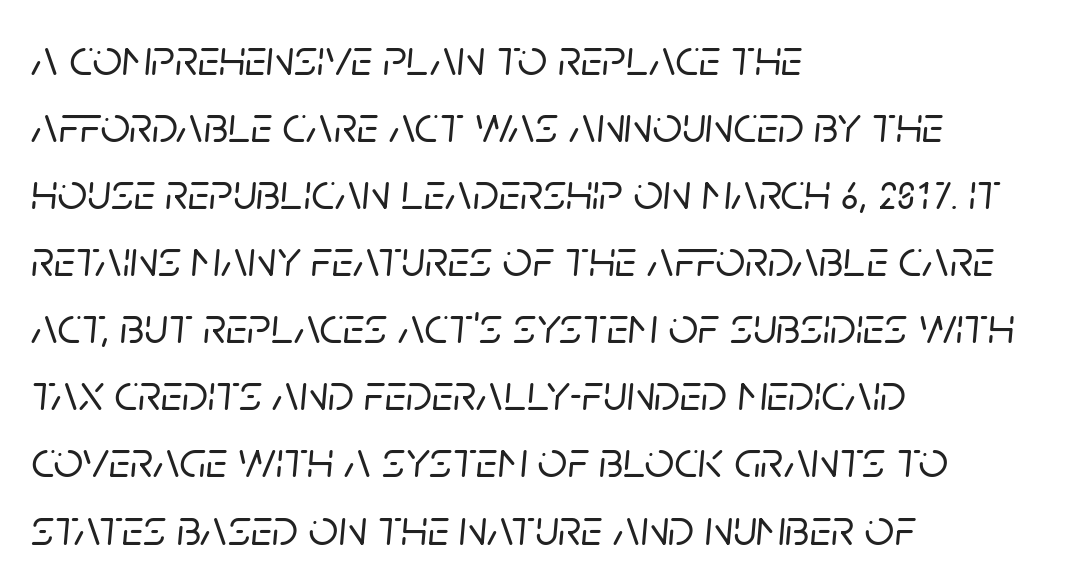
Q: Is the text italic (slanted)? A: Yes, it leans right by about 5 degrees.
Q: Is the text underlined? A: No.
Q: How is the paragraph aligned? A: Left-aligned.
Q: Is the spacing between letters normal or unusually wide? A: Normal.
Q: Is the spacing between lines tight, normal or loose? A: Normal.
Q: Width (condensed, normal, or wide)? A: Normal.
Q: Stroke contrast? A: Low.
Q: x-height? A: Large.
Q: Monospaced? A: No.
